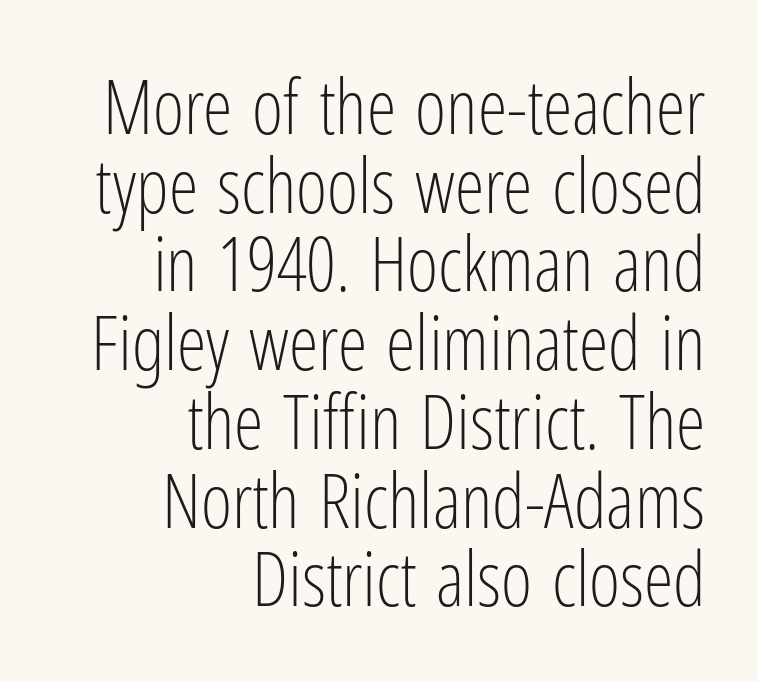
Weight: regular or lighter. Letterform terminals end flat and unadorned throughout the passage. The space beneath each line is pristine and unruled. Line ends are locked; line starts wander.
